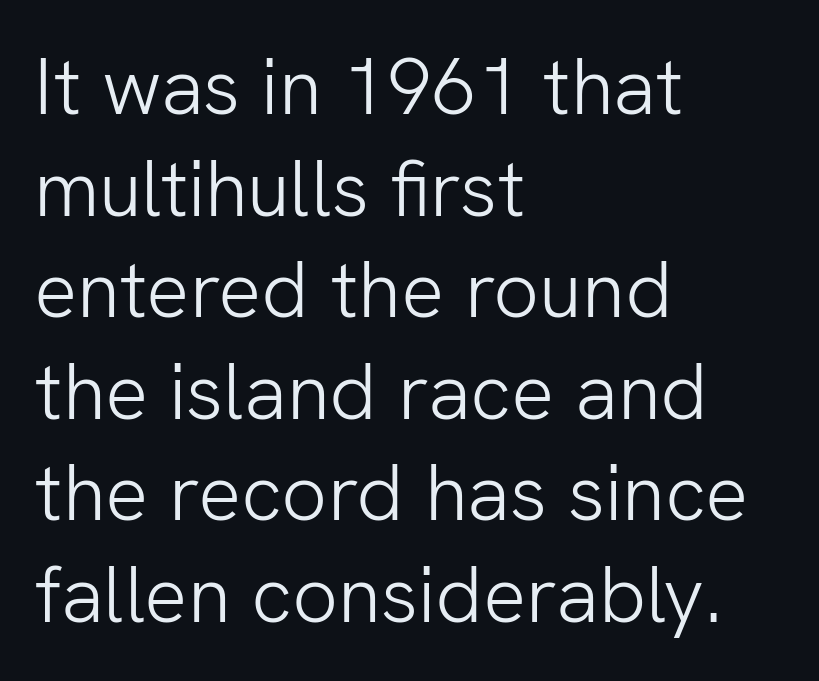
Compared with a centered layout, this one pins lines to the left instead. Look at the tracking — it's just the regular setting, nothing added. Each stroke keeps to a modest, everyday thickness or less. Posture: upright roman. Interline gaps are of average width in this sample. This rendering features lettering with no underline.
